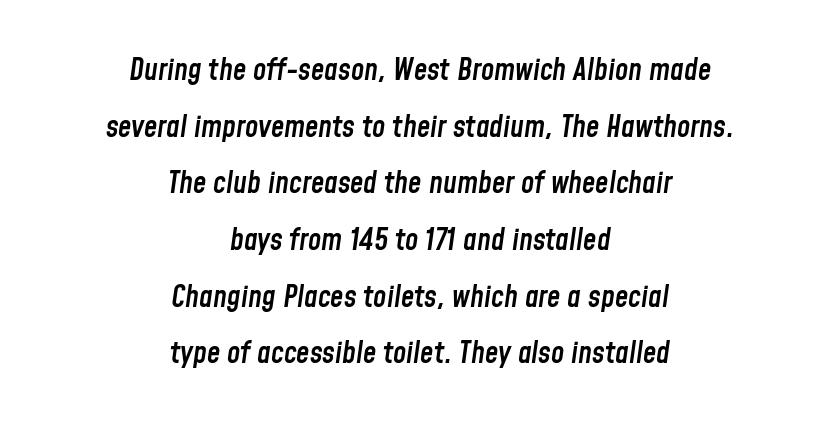
{"italic": "yes", "lean": "right", "slant_degrees": 8, "bold": "semi", "weight": "semibold", "width": "condensed", "stroke_contrast": "low", "x_height": "medium", "monospaced": "no", "underline": "no", "align": "center", "line_spacing_ratio": 1.89, "letter_spacing": "normal", "letter_spacing_em": 0.0, "glyph_px": 30}
